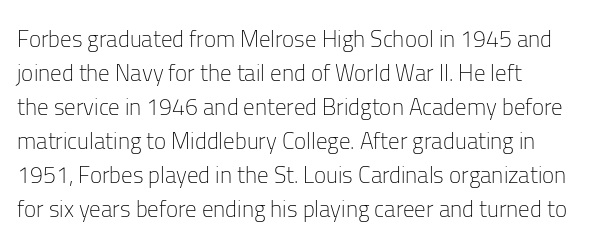
{"italic": "no", "bold": "no", "underline": "no", "line_spacing": "normal", "line_spacing_ratio": 1.48, "letter_spacing": "normal", "letter_spacing_em": 0.0, "glyph_px": 23}
